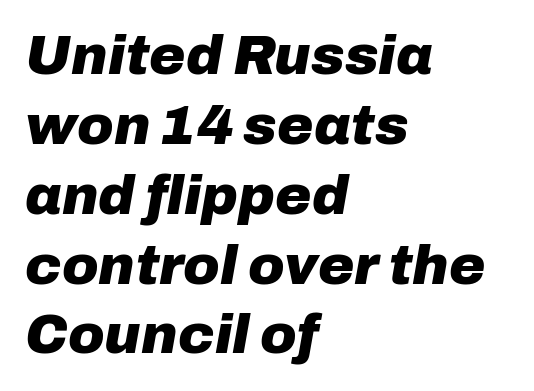
The image shows 55 px heavy type, italic (leaning right); set left-aligned, normal line spacing (1.27x), normal letter spacing, not underlined; low stroke contrast and a medium x-height.
